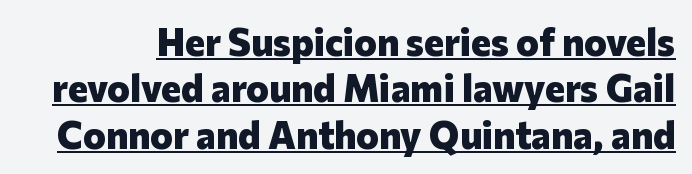
The image shows 38 px heavy sans-serif type, upright; set line spacing 1.22x, normal letter spacing, underlined; low stroke contrast and a medium x-height.
